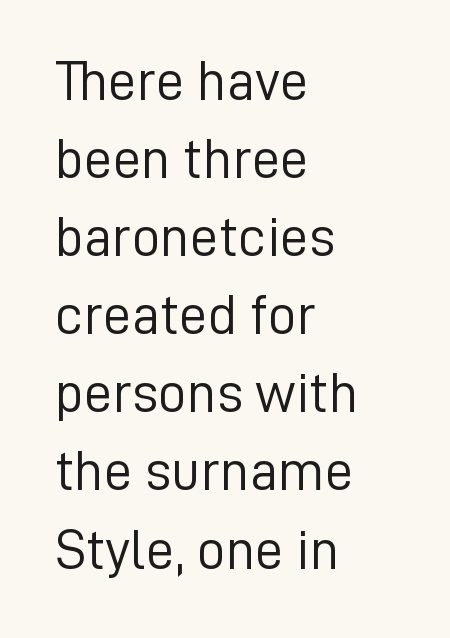
Q: Is the text bold? A: No.
Q: Is the text italic (slanted)? A: No, it is upright.
Q: Is the typeface a serif or a sans-serif typeface? A: Sans-serif.
Q: Is the text underlined? A: No.
Q: How is the paragraph aligned? A: Left-aligned.
Q: Is the spacing between letters normal or unusually wide? A: Normal.
Q: Is the spacing between lines tight, normal or loose? A: Normal.
Q: Width (condensed, normal, or wide)? A: Normal.
Q: Stroke contrast? A: Low.
Q: x-height? A: Medium.
Q: Monospaced? A: No.
